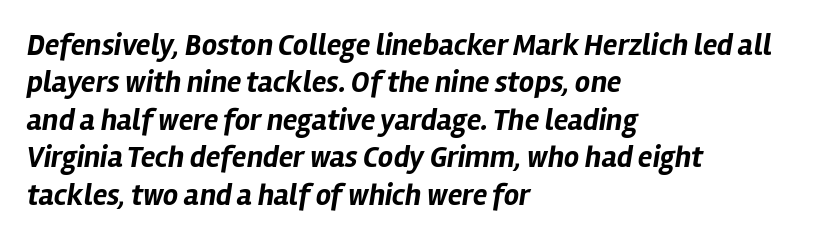
Q: Is the text bold? A: Yes.
Q: Is the text italic (slanted)? A: Yes, it leans right by about 12 degrees.
Q: Is the text underlined? A: No.
Q: How is the paragraph aligned? A: Left-aligned.
Q: Is the spacing between letters normal or unusually wide? A: Normal.
Q: Is the spacing between lines tight, normal or loose? A: Normal.
Q: Width (condensed, normal, or wide)? A: Normal.
Q: Stroke contrast? A: Low.
Q: x-height? A: Medium.
Q: Monospaced? A: No.
